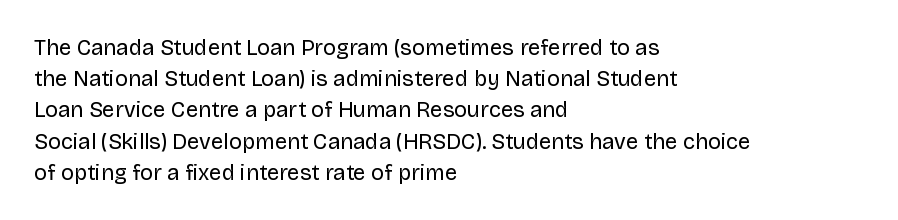
The image shows 22 px text type, upright; set left-aligned, normal line spacing (1.42x), normal letter spacing, not underlined.
